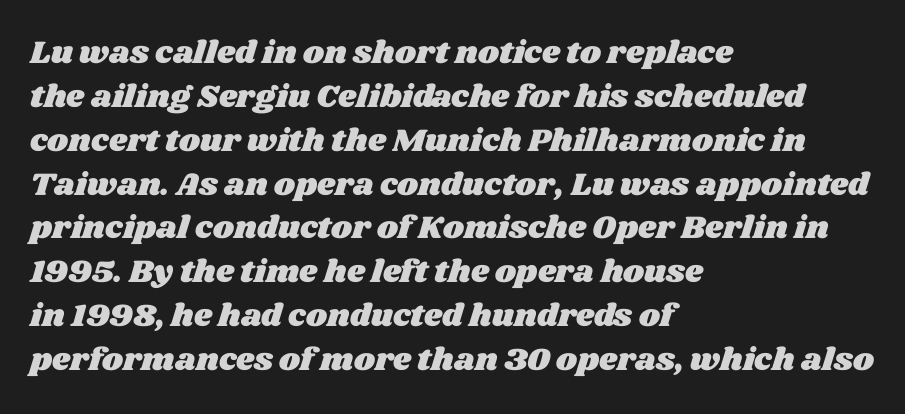
{"width": "wide", "stroke_contrast": "medium", "x_height": "large", "monospaced": "no", "underline": "no", "align": "left", "line_spacing": "normal", "line_spacing_ratio": 1.37, "letter_spacing": "normal", "letter_spacing_em": 0.0, "glyph_px": 32}
